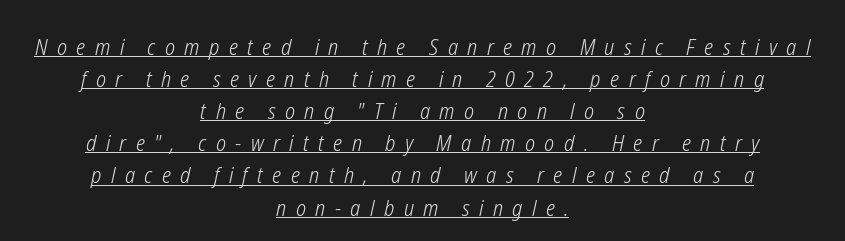
Notice how descenders clear the ascenders below comfortably — that's standard leading. The horizontal fit of the characters is loose and conspicuously gappy. Style check: oblique. The cut favours lightness, reaching ordinary text weight at its darkest. The rendered words wear a rule along their underside. Visually the block forms a symmetrical silhouette, jagged on both flanks.
